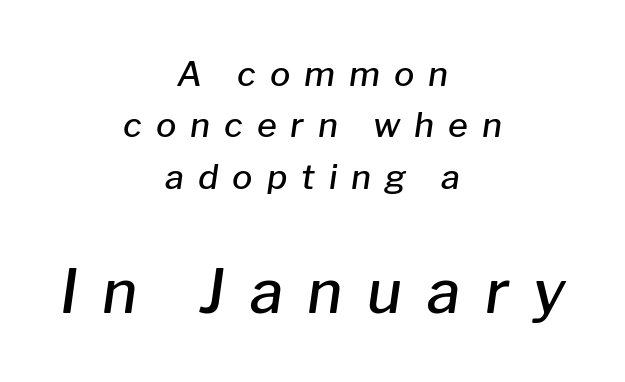
The image shows 60 px semibold type, italic (leaning right); set centered, normal line spacing (1.51x), unusually wide letter spacing (+0.41 em), not underlined; the second (bottom) block is 1.76x larger; low stroke contrast and a medium x-height.
